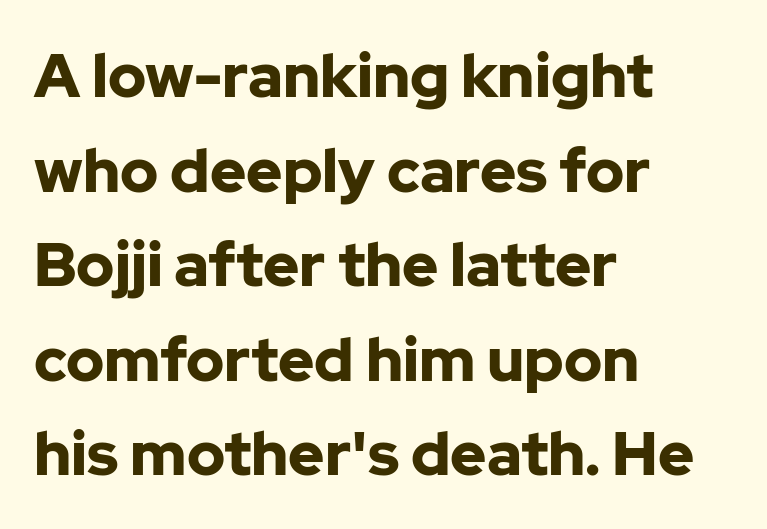
The image shows 61 px bold sans-serif type, upright; set left-aligned, normal line spacing (1.55x), normal letter spacing, not underlined; low stroke contrast and a medium x-height.
